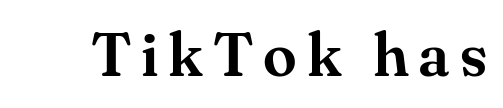
Descenders are the only things crossing below the line. Stroke terminals: seriffed. Looks like regular typesetting: each glyph gets only the width it needs. Tall strokes in this sample are plumb rather than angled.
